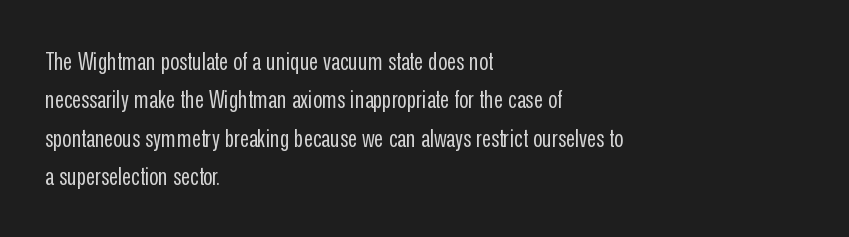
{"italic": "no", "bold": "no", "underline": "no", "align": "left", "line_spacing": "normal", "line_spacing_ratio": 1.54, "letter_spacing": "normal", "letter_spacing_em": 0.0, "glyph_px": 25}
